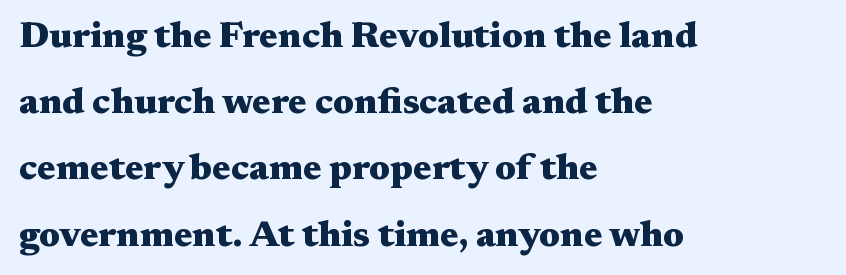
Q: Is the text bold? A: Yes.
Q: Is the text italic (slanted)? A: No, it is upright.
Q: Is the typeface a serif or a sans-serif typeface? A: Serif.
Q: Is the text underlined? A: No.
Q: How is the paragraph aligned? A: Left-aligned.
Q: Is the spacing between letters normal or unusually wide? A: Normal.
Q: Width (condensed, normal, or wide)? A: Wide.
Q: Stroke contrast? A: Medium.
Q: x-height? A: Medium.
Q: Monospaced? A: No.
